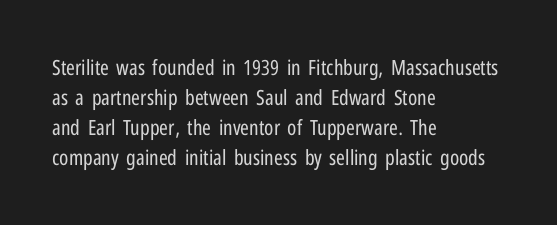
Q: Is the text bold? A: No.
Q: Is the text italic (slanted)? A: No, it is upright.
Q: Is the text underlined? A: No.
Q: How is the paragraph aligned? A: Left-aligned.
Q: Is the spacing between letters normal or unusually wide? A: Normal.
Q: Is the spacing between lines tight, normal or loose? A: Normal.
